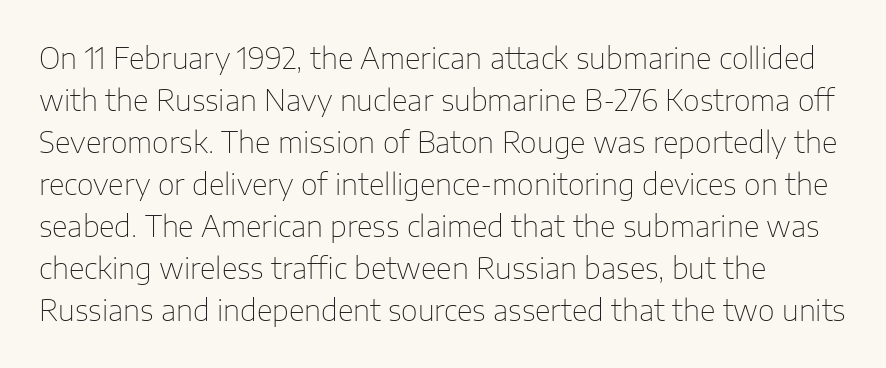
Q: Is the text bold? A: No.
Q: Is the text italic (slanted)? A: No, it is upright.
Q: Is the typeface a serif or a sans-serif typeface? A: Sans-serif.
Q: Is the text underlined? A: No.
Q: Is the spacing between letters normal or unusually wide? A: Normal.
Q: Is the spacing between lines tight, normal or loose? A: Normal.
Q: Width (condensed, normal, or wide)? A: Normal.
Q: Stroke contrast? A: Low.
Q: x-height? A: Medium.
Q: Monospaced? A: No.
